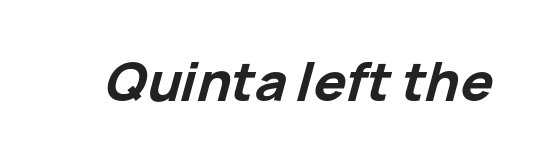
The type is set solid horizontally, with unmodified tracking. The glyphs look as if they've been sheared to an angle. Weight: bold. A clean baseline with only descenders dipping below it. Varying glyph widths throughout — classic text-font behaviour.
